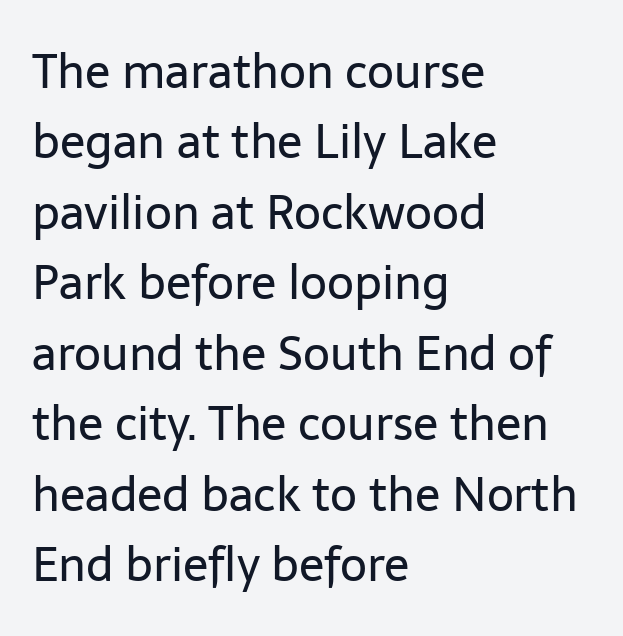
{"serif": "no", "italic": "no", "bold": "no", "weight": "regular", "width": "normal", "stroke_contrast": "low", "x_height": "medium", "monospaced": "no", "underline": "no", "align": "left", "line_spacing": "normal", "line_spacing_ratio": 1.5, "letter_spacing": "normal", "letter_spacing_em": 0.0, "glyph_px": 47}
